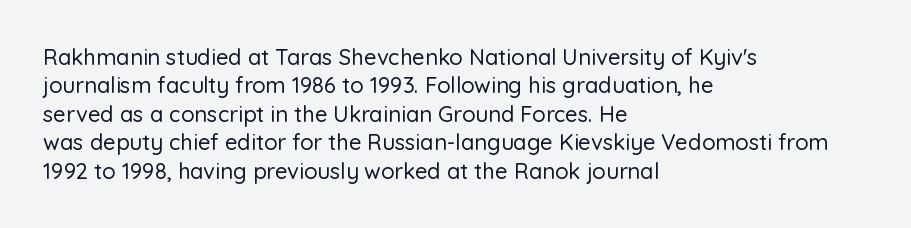
Does extra space separate the letters? No, they use regular spacing. Rows of type keep a routine distance in the vertical direction. Descender tails drop into unmarked territory. No italicization has been applied; the sample stays upright.
